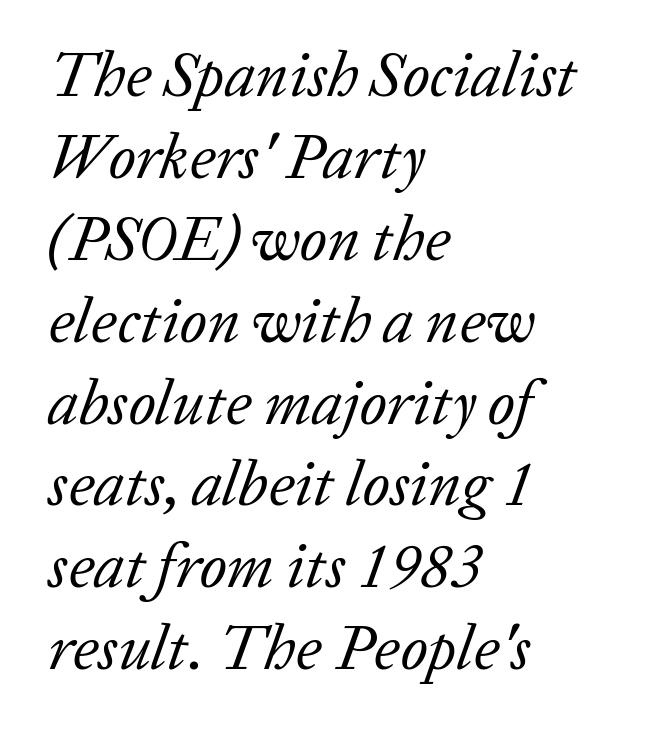
Stems and bowls with no extra thickness — not bold. Typographically, this falls in the serif category. All the whitespace from short lines collects on the right. The passage shown is typed in a proportional face where columns would drift. Italic: yes, the glyphs are oblique. Look at the tracking — it's just the regular setting, nothing added.
